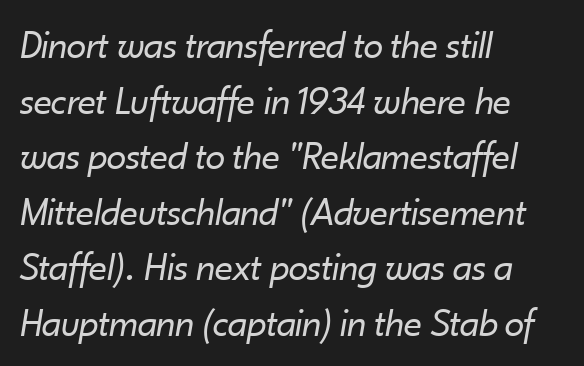
The image shows 40 px regular-weight type, italic (leaning right); set left-aligned, normal line spacing (1.39x), normal letter spacing, not underlined; low stroke contrast and a small x-height.
